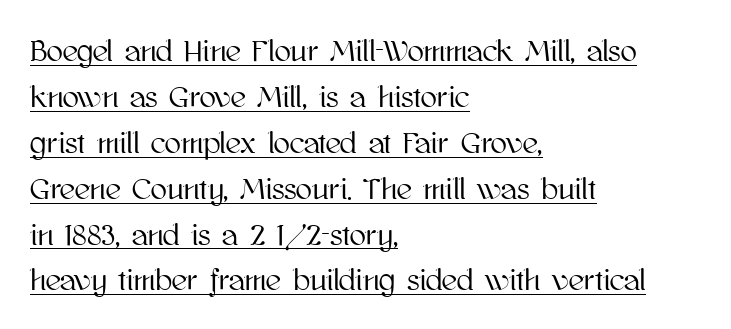
Q: Is the text italic (slanted)? A: No, it is upright.
Q: Is the text underlined? A: Yes.
Q: How is the paragraph aligned? A: Left-aligned.
Q: Is the spacing between letters normal or unusually wide? A: Normal.
Q: Is the spacing between lines tight, normal or loose? A: Normal.
Q: Width (condensed, normal, or wide)? A: Normal.
Q: Stroke contrast? A: High.
Q: x-height? A: Medium.
Q: Monospaced? A: No.
